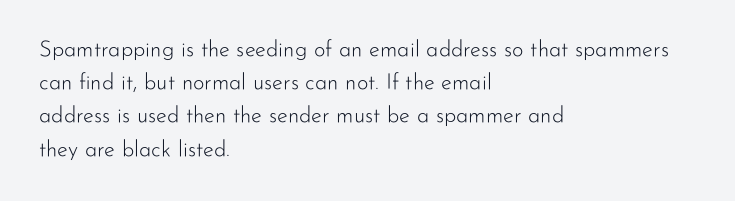
{"italic": "no", "bold": "no", "underline": "no", "align": "left", "line_spacing": "normal", "line_spacing_ratio": 1.51, "letter_spacing": "normal", "letter_spacing_em": 0.0, "glyph_px": 22}
